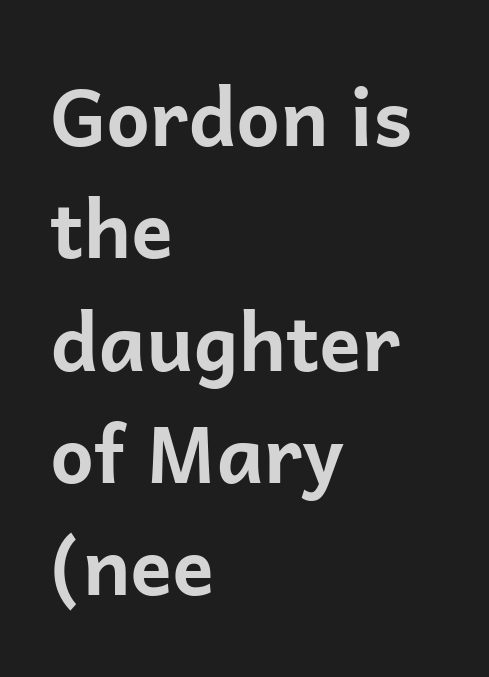
The image shows 78 px bold sans-serif type, upright; set left-aligned, normal line spacing (1.44x), normal letter spacing, not underlined; low stroke contrast and a medium x-height.
